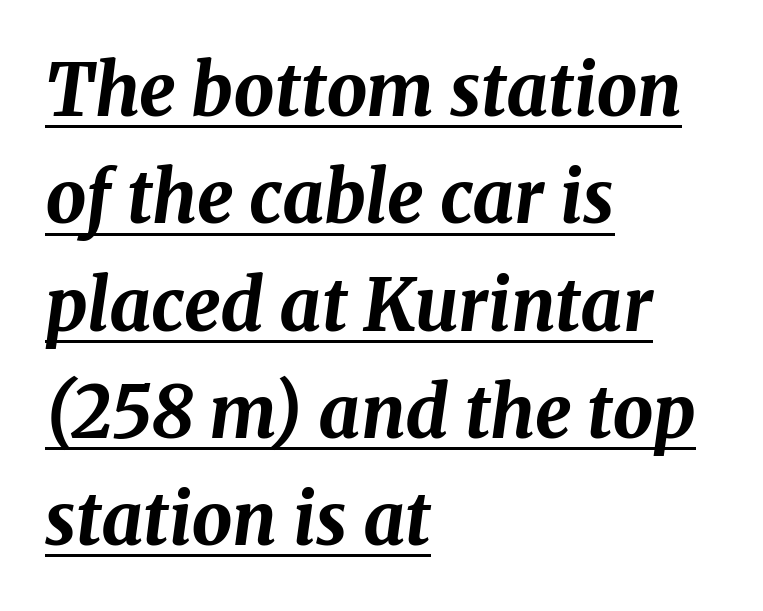
Q: Is the text bold? A: Yes.
Q: Is the text italic (slanted)? A: Yes, it leans right by about 8 degrees.
Q: Is the text underlined? A: Yes.
Q: How is the paragraph aligned? A: Left-aligned.
Q: Is the spacing between letters normal or unusually wide? A: Normal.
Q: Is the spacing between lines tight, normal or loose? A: Normal.
Q: Width (condensed, normal, or wide)? A: Normal.
Q: Stroke contrast? A: Medium.
Q: x-height? A: Medium.
Q: Monospaced? A: No.
